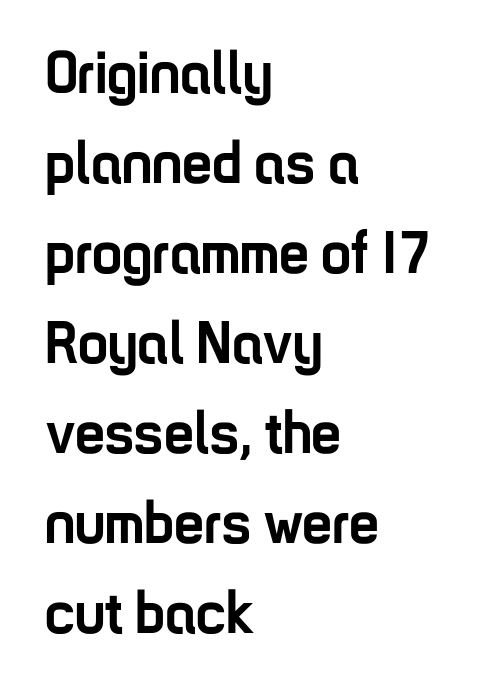
Q: Is the text bold? A: Yes.
Q: Is the text italic (slanted)? A: No, it is upright.
Q: Is the typeface a serif or a sans-serif typeface? A: Sans-serif.
Q: Is the text underlined? A: No.
Q: How is the paragraph aligned? A: Left-aligned.
Q: Is the spacing between letters normal or unusually wide? A: Normal.
Q: Is the spacing between lines tight, normal or loose? A: Normal.
Q: Width (condensed, normal, or wide)? A: Condensed.
Q: Stroke contrast? A: Low.
Q: x-height? A: Medium.
Q: Monospaced? A: No.
